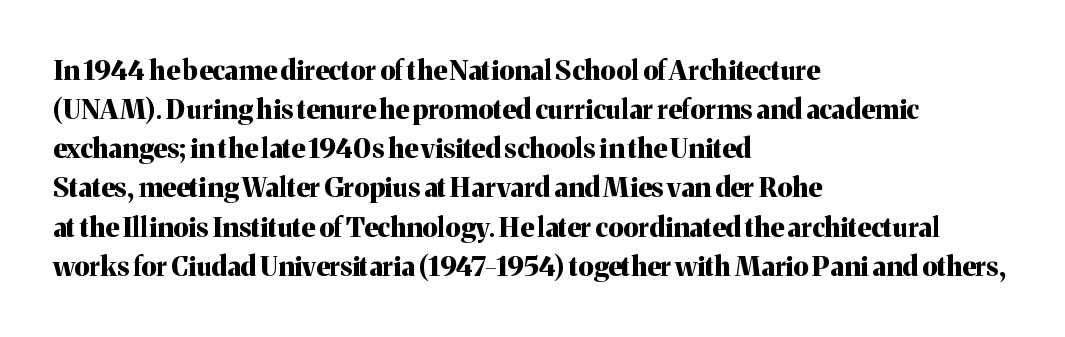
{"italic": "no", "bold": "yes", "underline": "no", "align": "left", "line_spacing": "normal", "line_spacing_ratio": 1.45, "letter_spacing": "normal", "letter_spacing_em": 0.0, "glyph_px": 27}
